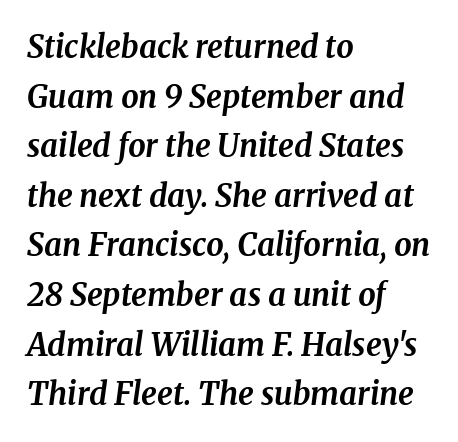
The image shows 31 px bold serif type, italic (leaning right); set left-aligned, normal line spacing (1.6x), normal letter spacing, not underlined; medium stroke contrast and a medium x-height.
